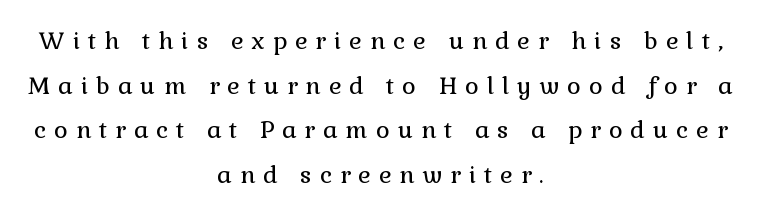
The letters look calm and open, with moderate or lighter stems. A clean baseline with only descenders dipping below it. Italic: no, the glyphs are upright roman. Someone cranked the tracking dial way up on this one. The rag falls on both sides of this text block equally.
